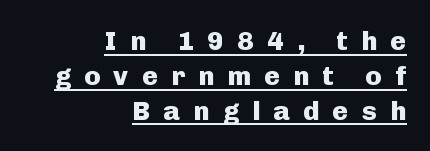
Q: Is the text bold? A: Yes.
Q: Is the text italic (slanted)? A: No, it is upright.
Q: Is the text underlined? A: Yes.
Q: How is the paragraph aligned? A: Right-aligned.
Q: Is the spacing between letters normal or unusually wide? A: Unusually wide.
Q: Is the spacing between lines tight, normal or loose? A: Normal.
